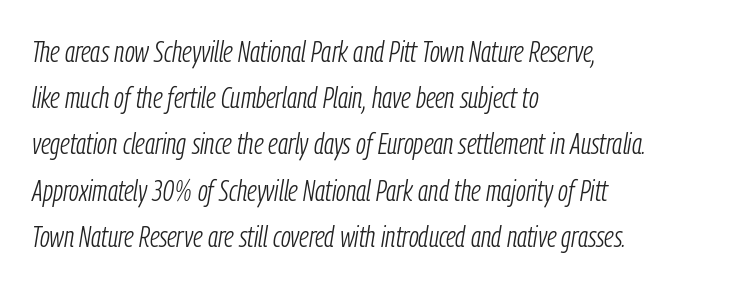
Q: Is the text bold? A: No.
Q: Is the text italic (slanted)? A: Yes, it leans right by about 9 degrees.
Q: Is the text underlined? A: No.
Q: How is the paragraph aligned? A: Left-aligned.
Q: Is the spacing between letters normal or unusually wide? A: Normal.
Q: Is the spacing between lines tight, normal or loose? A: Normal.
Q: Width (condensed, normal, or wide)? A: Condensed.
Q: Stroke contrast? A: Low.
Q: x-height? A: Medium.
Q: Monospaced? A: No.
